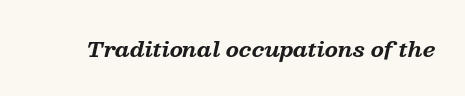
{"italic": "yes", "lean": "right", "slant_degrees": 13, "bold": "yes", "underline": "no", "letter_spacing": "normal", "letter_spacing_em": 0.0, "glyph_px": 21}
